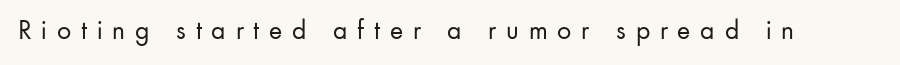
A typesetter would call this heavily tracked-out type. Character widths vary here, with narrow letters taking less room than wide ones. Bare-footed words on every line. Serifs: no, the terminals of the letterforms are clean. No chunkiness to these letters — they're not bold.
